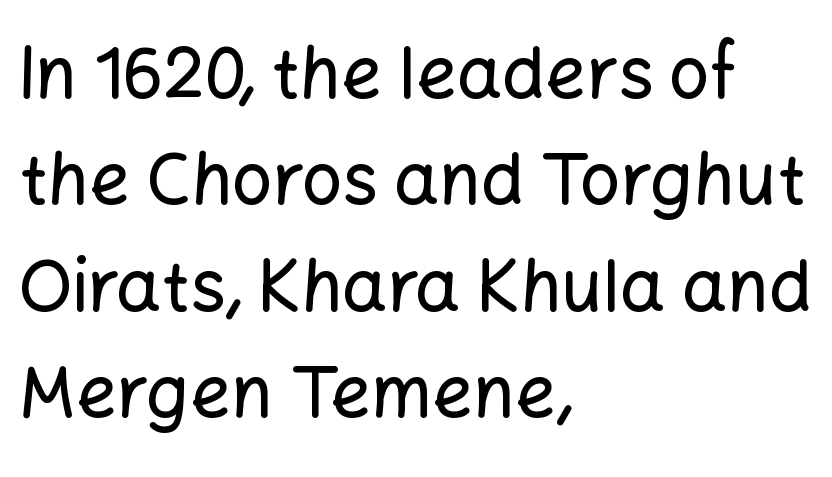
The image shows 71 px sans-serif type, upright; set left-aligned, normal line spacing (1.5x), normal letter spacing, not underlined; low stroke contrast and a medium x-height.
